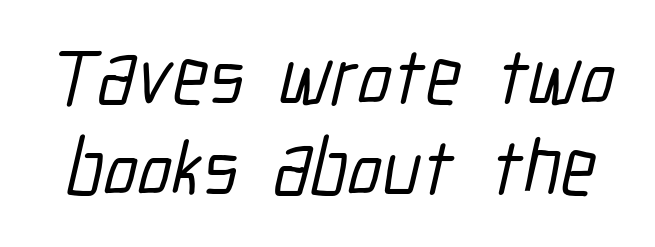
Q: Is the typeface a serif or a sans-serif typeface? A: Sans-serif.
Q: Is the text underlined? A: No.
Q: Is the spacing between letters normal or unusually wide? A: Normal.
Q: Is the spacing between lines tight, normal or loose? A: Tight.
Q: Width (condensed, normal, or wide)? A: Condensed.
Q: Stroke contrast? A: Low.
Q: x-height? A: Medium.
Q: Monospaced? A: No.
